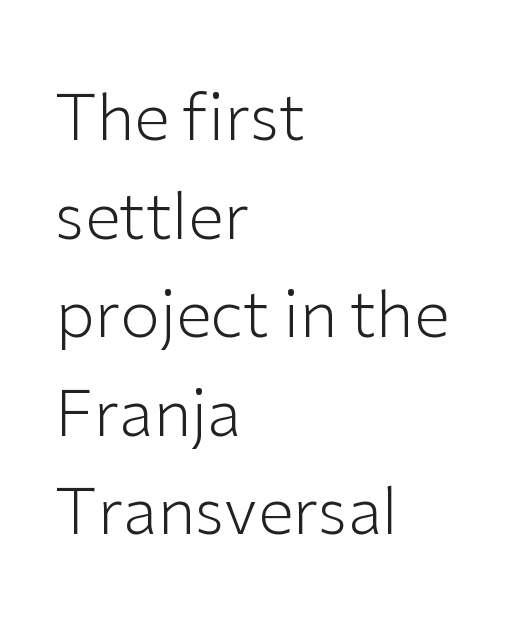
The image shows 64 px light sans-serif type, upright; set left-aligned, normal line spacing (1.54x), normal letter spacing, not underlined; low stroke contrast and a medium x-height.
